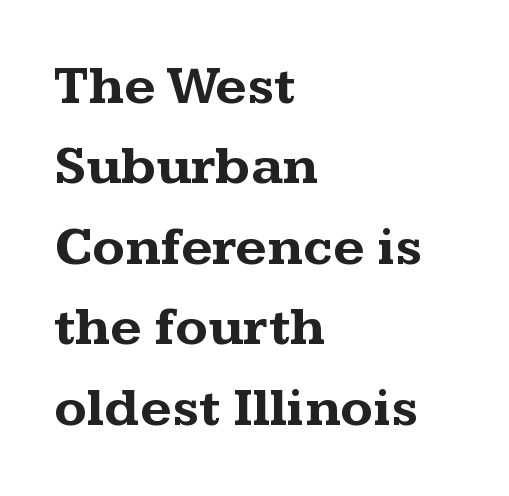
The image shows 54 px bold, wide serif type, upright; set left-aligned, normal line spacing (1.49x), normal letter spacing, not underlined; medium stroke contrast and a medium x-height.
